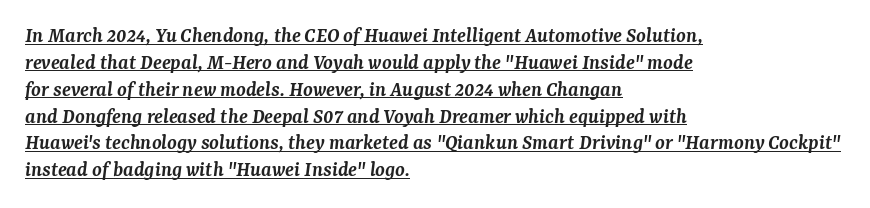
Q: Is the text bold? A: Semi-bold.
Q: Is the text italic (slanted)? A: Yes, it leans right by about 7 degrees.
Q: Is the text underlined? A: Yes.
Q: How is the paragraph aligned? A: Left-aligned.
Q: Is the spacing between letters normal or unusually wide? A: Normal.
